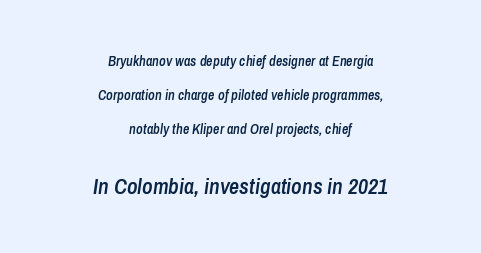
The vertical gap from one line to the next is large. The designer gave the closing block more size than the opening block. The lines in this sample share a center point and differ in where they start and stop. A bare baseline throughout the passage. In terms of letterspacing, this is plain default setting. Weight: semibold (demi).
